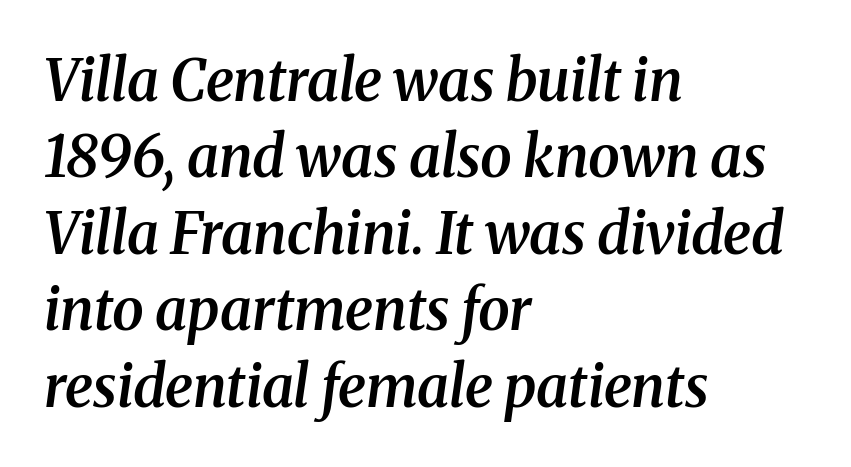
The image shows 57 px semibold serif type, italic (leaning right); set left-aligned, normal line spacing (1.34x), normal letter spacing, not underlined; medium stroke contrast and a medium x-height.
